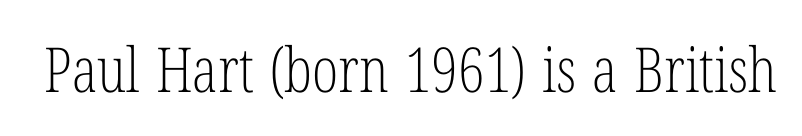
Caption: face not bold, strokes unweighted. The letters stand straight up with perfectly vertical stems. Yep, those are serifs on the letters. Honestly, there is no underline to notice here at all. Spacing between characters is what you'd get straight out of the box.
